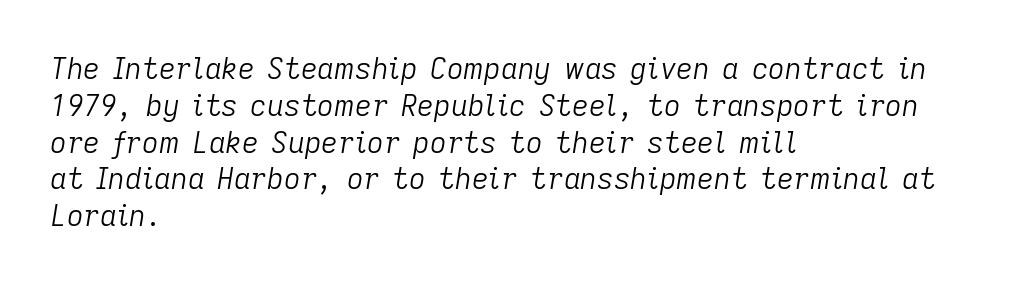
Posture: slanted. Leading: standard. Looks like regular typesetting: each glyph gets only the width it needs. Beneath every word, the page is bare. Is the type heavy? It reads as light-to-regular instead. The horizontal fit of the characters is conventional and even.
